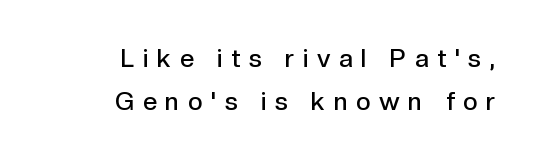
Rendered with straight, roman letterforms. Short note: letters widely spaced. The ragged edge is on the left, which tells us the setting is flush right. Typesetter's note: demi weight, one step under bold. Just letters on the line, the space beneath them empty.
